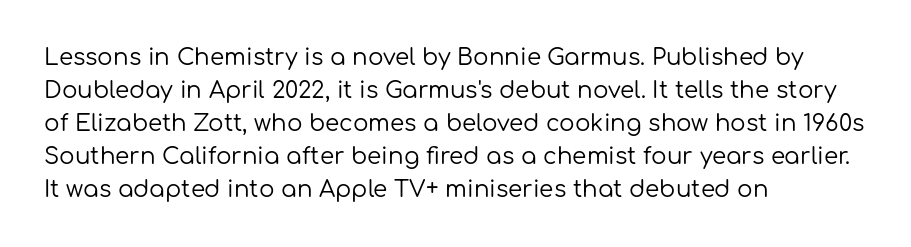
Honestly, the row spacing looks completely unremarkable. Caption: face not bold, strokes unweighted. Posture: vertical. This rendering features lettering with no underline. The setting favours the left margin, as ordinary paragraphs usually do.
